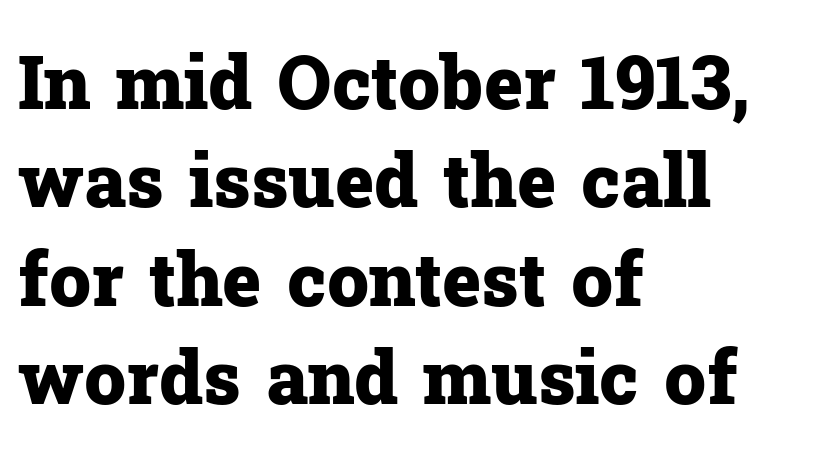
The image shows 74 px heavy serif type, upright; set left-aligned, normal line spacing (1.33x), normal letter spacing, not underlined; low stroke contrast and a medium x-height.
